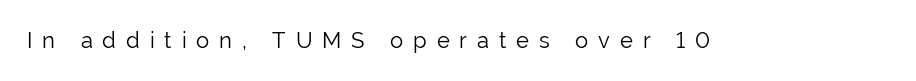
Q: Is the text bold? A: No.
Q: Is the text italic (slanted)? A: No, it is upright.
Q: Is the text underlined? A: No.
Q: Is the spacing between letters normal or unusually wide? A: Unusually wide.
